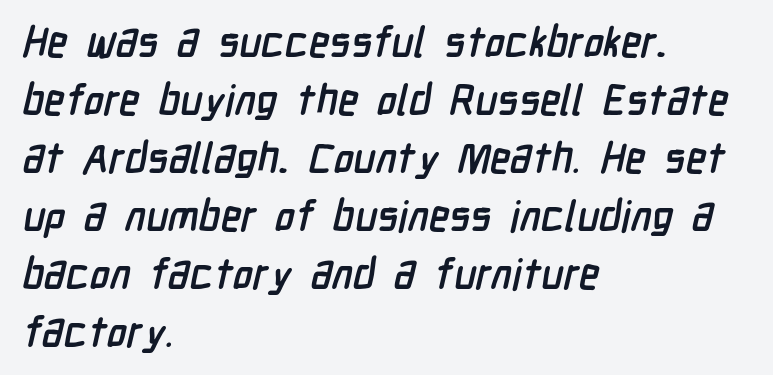
Q: Is the text bold? A: Yes.
Q: Is the typeface a serif or a sans-serif typeface? A: Sans-serif.
Q: Is the text underlined? A: No.
Q: How is the paragraph aligned? A: Left-aligned.
Q: Is the spacing between letters normal or unusually wide? A: Normal.
Q: Is the spacing between lines tight, normal or loose? A: Normal.
Q: Width (condensed, normal, or wide)? A: Condensed.
Q: Stroke contrast? A: Low.
Q: x-height? A: Medium.
Q: Monospaced? A: No.
